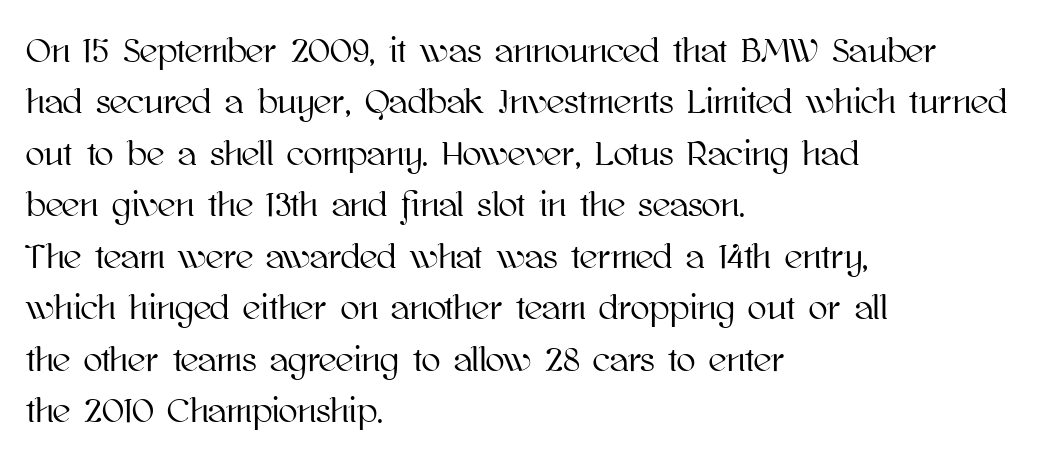
{"italic": "no", "width": "normal", "stroke_contrast": "high", "x_height": "medium", "monospaced": "no", "underline": "no", "align": "left", "line_spacing": "normal", "line_spacing_ratio": 1.47, "letter_spacing": "normal", "letter_spacing_em": 0.0, "glyph_px": 35}
